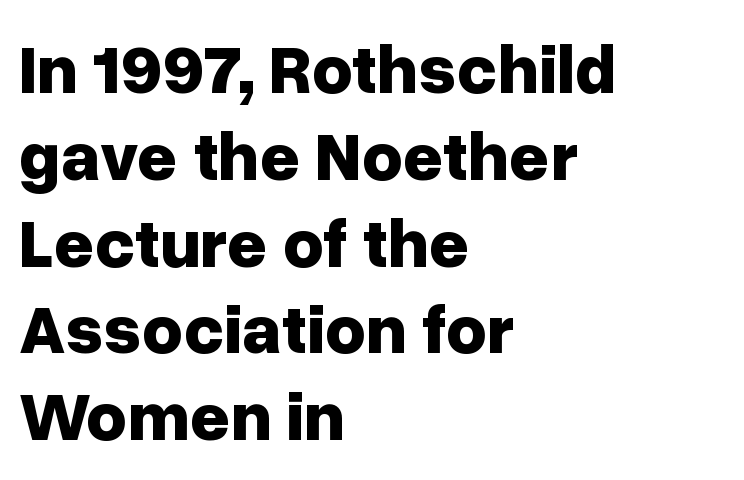
Q: Is the text bold? A: Yes.
Q: Is the text italic (slanted)? A: No, it is upright.
Q: Is the typeface a serif or a sans-serif typeface? A: Sans-serif.
Q: Is the text underlined? A: No.
Q: How is the paragraph aligned? A: Left-aligned.
Q: Is the spacing between letters normal or unusually wide? A: Normal.
Q: Width (condensed, normal, or wide)? A: Normal.
Q: Stroke contrast? A: Low.
Q: x-height? A: Medium.
Q: Monospaced? A: No.
